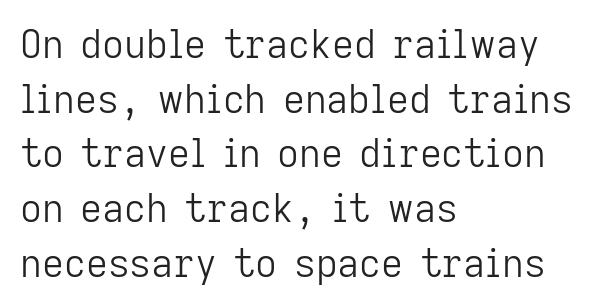
{"serif": "no", "italic": "no", "bold": "no", "weight": "light", "width": "normal", "stroke_contrast": "low", "x_height": "medium", "monospaced": "no", "underline": "no", "align": "left", "line_spacing": "normal", "line_spacing_ratio": 1.44, "letter_spacing": "normal", "letter_spacing_em": 0.0, "glyph_px": 38}
